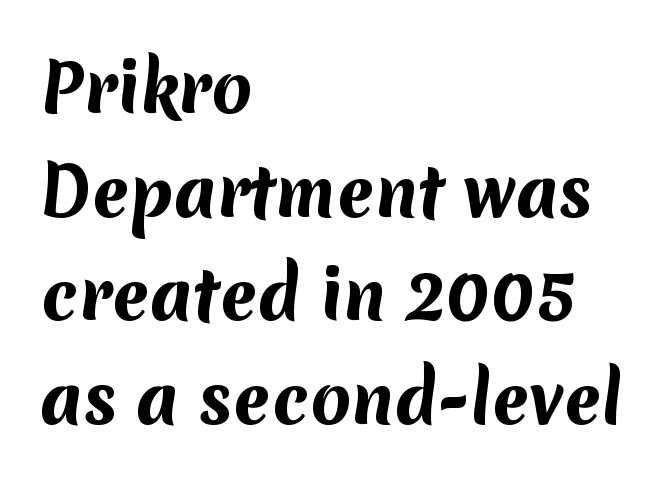
Quick note: interline space is typical. Nobody drew a line under any word here. The letters carry no serifs — their stems end cleanly without finishing strokes. Horizontal alignment here is leftward, the default for most running prose. Here the glyphs are tracked normally, forming tight word shapes.
